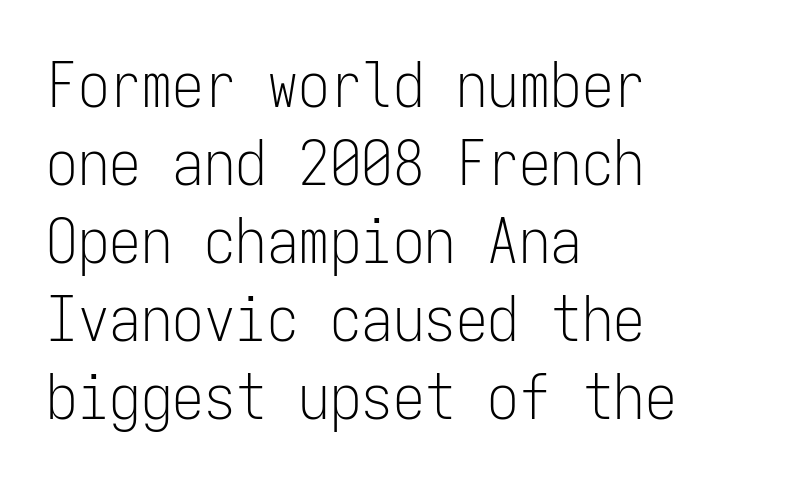
Q: Is the text bold? A: No.
Q: Is the text italic (slanted)? A: No, it is upright.
Q: Is the typeface a serif or a sans-serif typeface? A: Sans-serif.
Q: Is the text underlined? A: No.
Q: How is the paragraph aligned? A: Left-aligned.
Q: Is the spacing between letters normal or unusually wide? A: Normal.
Q: Width (condensed, normal, or wide)? A: Condensed.
Q: Stroke contrast? A: Low.
Q: x-height? A: Medium.
Q: Monospaced? A: Yes.
